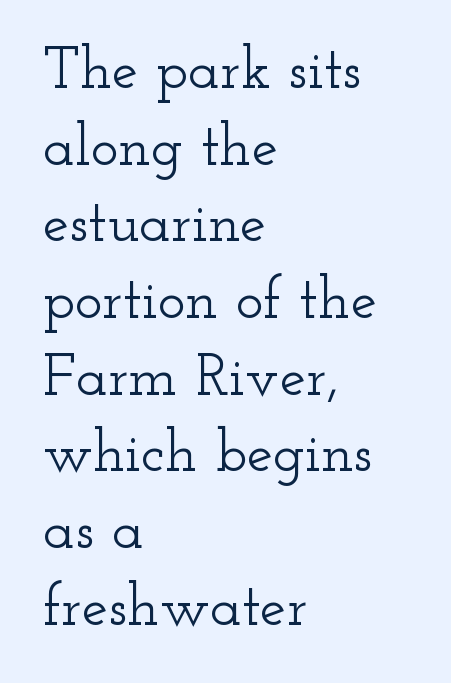
In terms of posture, this sample is upright. Clear beneath every line of the passage. Honestly, the letter spacing is just normal — you wouldn't notice it. If you measured baseline to baseline, you'd find a middling distance. Letterform terminals end in serifs throughout the passage.
